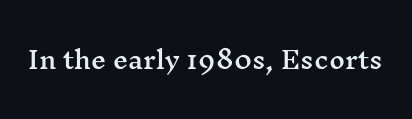
Observe the ordinary spacing: letters are neighbours, not strangers. Underline: absent. Rendered with straight, roman letterforms.
